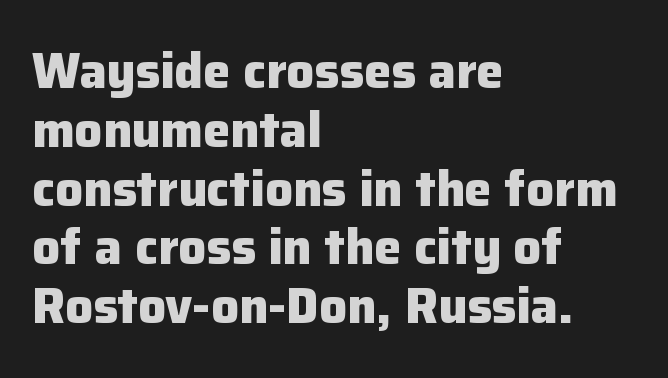
{"serif": "no", "italic": "no", "bold": "yes", "weight": "heavy", "width": "normal", "stroke_contrast": "low", "x_height": "medium", "monospaced": "no", "underline": "no", "align": "left", "line_spacing_ratio": 1.2, "letter_spacing": "normal", "letter_spacing_em": 0.0, "glyph_px": 49}
